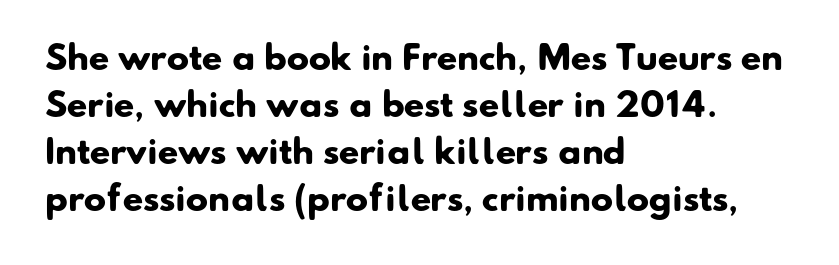
Notice how thick the strokes are: this is what a full bold looks like. All the whitespace from short lines collects on the right. The rendering uses a moderate line-height, typical for paragraphs. A typesetter would label this face a sans.
